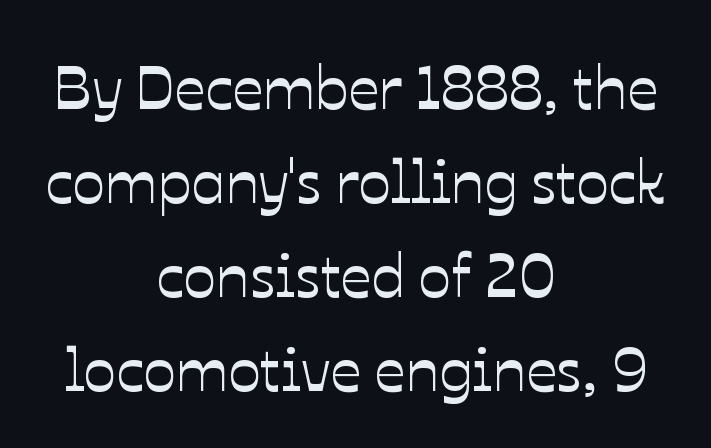
{"italic": "no", "width": "normal", "stroke_contrast": "low", "x_height": "medium", "monospaced": "no", "underline": "no", "align": "center", "line_spacing": "normal", "line_spacing_ratio": 1.54, "letter_spacing": "normal", "letter_spacing_em": 0.0, "glyph_px": 61}
